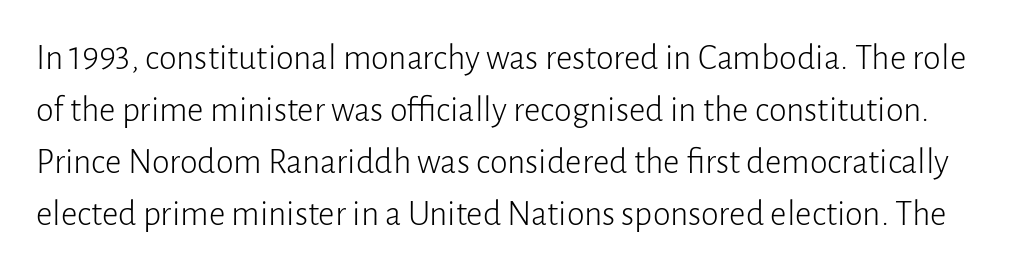
{"serif": "no", "italic": "no", "bold": "no", "weight": "light", "width": "normal", "stroke_contrast": "low", "x_height": "medium", "monospaced": "no", "underline": "no", "line_spacing": "normal", "line_spacing_ratio": 1.44, "letter_spacing": "normal", "letter_spacing_em": 0.0, "glyph_px": 36}
